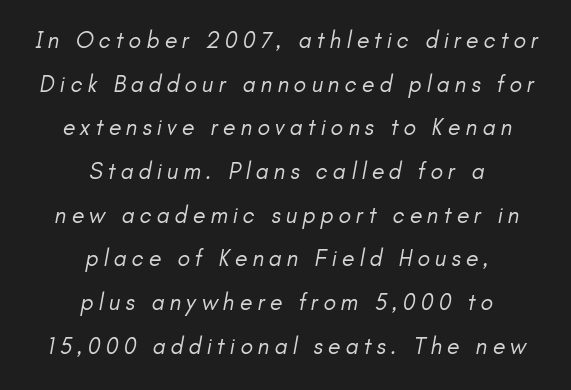
Every row of glyphs is offset so its center matches the block's center. The strokes carry an ordinary text weight at most. The area under the type is left untouched. Each new line begins a long way beneath the previous one.
